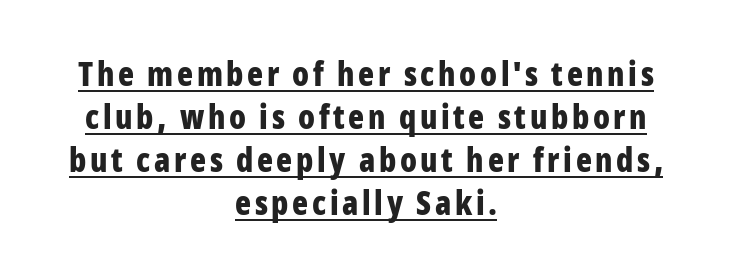
Italic: no, the glyphs are upright roman. Thick stems and heavy bowls — unmistakably bold. The setting favours the middle, as headings and verse often do. The string is rendered with underlining switched on. Rows of type keep a routine distance in the vertical direction.
